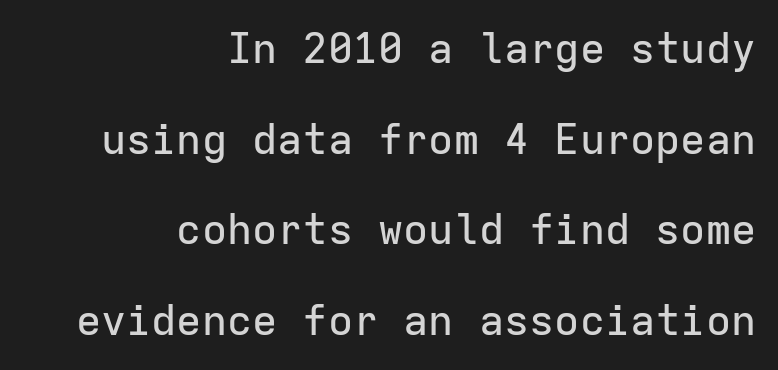
The image shows 42 px sans-serif type, upright, monospaced; set right-aligned, loose line spacing (2.16x), normal letter spacing, not underlined; low stroke contrast and a medium x-height.
